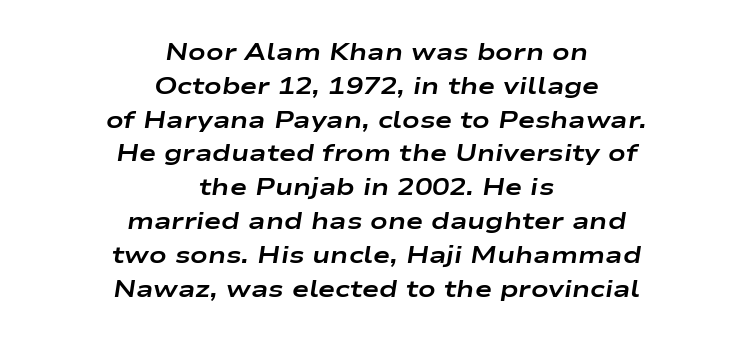
The image shows 23 px bold type, italic (leaning right); set centered, normal line spacing (1.47x), normal letter spacing, not underlined.
